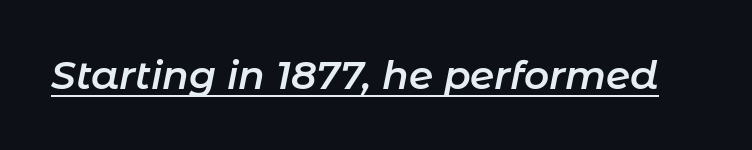
A continuous stroke trails under the words, as in a hyperlink. I'd describe the lettering as semibold — firm but not a full bold. Default kerning and tracking; the words read as compact shapes. You can tell it's italic because the verticals aren't actually vertical. The face used here is proportionally spaced, like ordinary book or web type.
